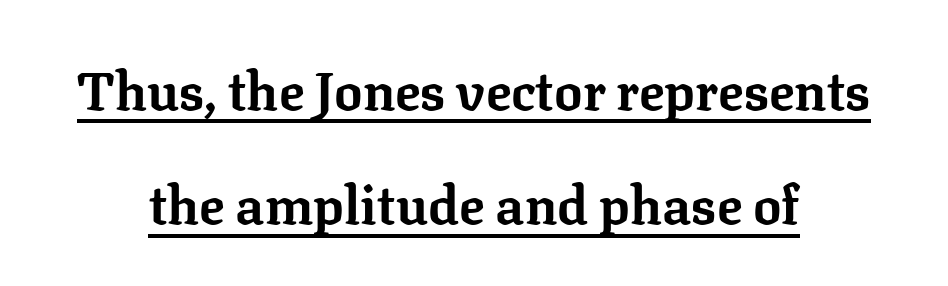
Q: Is the text bold? A: Yes.
Q: Is the text italic (slanted)? A: No, it is upright.
Q: Is the typeface a serif or a sans-serif typeface? A: Serif.
Q: Is the text underlined? A: Yes.
Q: How is the paragraph aligned? A: Centered.
Q: Is the spacing between letters normal or unusually wide? A: Normal.
Q: Is the spacing between lines tight, normal or loose? A: Loose.
Q: Width (condensed, normal, or wide)? A: Normal.
Q: Stroke contrast? A: Low.
Q: x-height? A: Medium.
Q: Monospaced? A: No.
